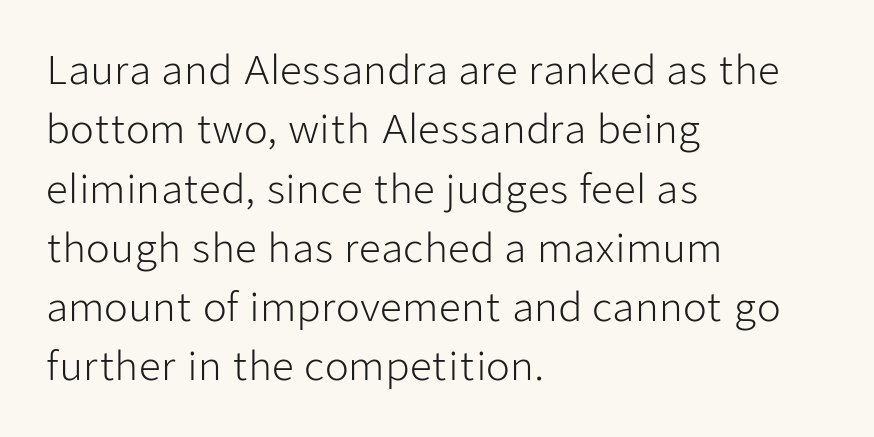
Serif or sans? Sans — the stroke terminals are bare. Does the lettering tilt? It doesn't — this is upright. The strip under each line holds only bare page. The strokes carry an ordinary text weight at most. Words appear dense and cohesive because spacing is normal.
